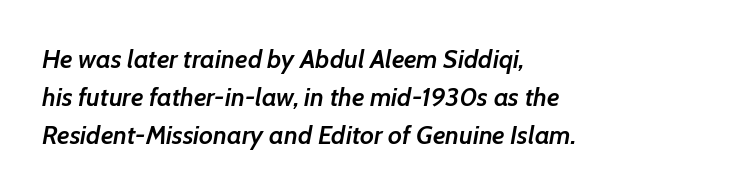
The image shows 26 px text type, italic (leaning right); set left-aligned, normal line spacing (1.47x), normal letter spacing, not underlined.
